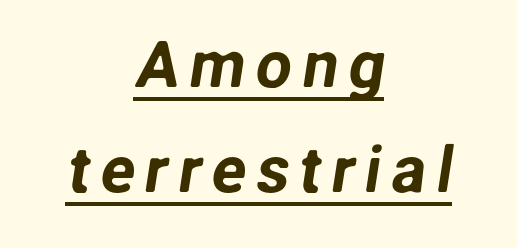
Q: Is the typeface a serif or a sans-serif typeface? A: Sans-serif.
Q: Is the text underlined? A: Yes.
Q: How is the paragraph aligned? A: Centered.
Q: Is the spacing between lines tight, normal or loose? A: Normal.
Q: Width (condensed, normal, or wide)? A: Normal.
Q: Stroke contrast? A: Low.
Q: x-height? A: Medium.
Q: Monospaced? A: No.
